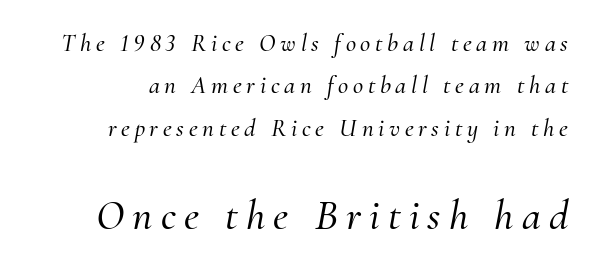
Q: Is the text italic (slanted)? A: Yes, it leans right by about 10 degrees.
Q: Is the typeface a serif or a sans-serif typeface? A: Serif.
Q: Is the text underlined? A: No.
Q: Is the spacing between lines tight, normal or loose? A: Normal.
Q: Which block of text is set in a larger size, the first (top) or the second (bottom)? A: The second (bottom) one.
Q: Width (condensed, normal, or wide)? A: Normal.
Q: Stroke contrast? A: Medium.
Q: x-height? A: Small.
Q: Monospaced? A: No.
